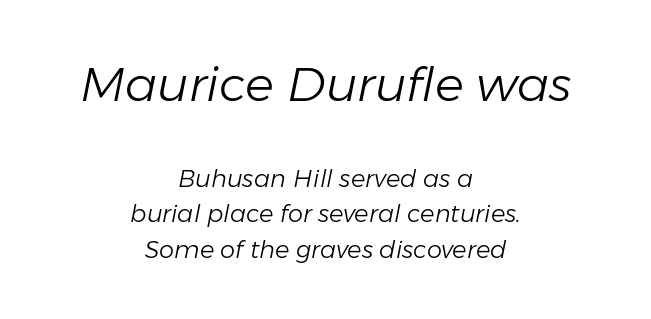
Q: Is the text bold? A: No.
Q: Is the text italic (slanted)? A: Yes, it leans right by about 11 degrees.
Q: Is the text underlined? A: No.
Q: How is the paragraph aligned? A: Centered.
Q: Is the spacing between letters normal or unusually wide? A: Normal.
Q: Is the spacing between lines tight, normal or loose? A: Normal.
Q: Which block of text is set in a larger size, the first (top) or the second (bottom)? A: The first (top) one.
Q: Width (condensed, normal, or wide)? A: Normal.
Q: Stroke contrast? A: Low.
Q: x-height? A: Medium.
Q: Monospaced? A: No.
